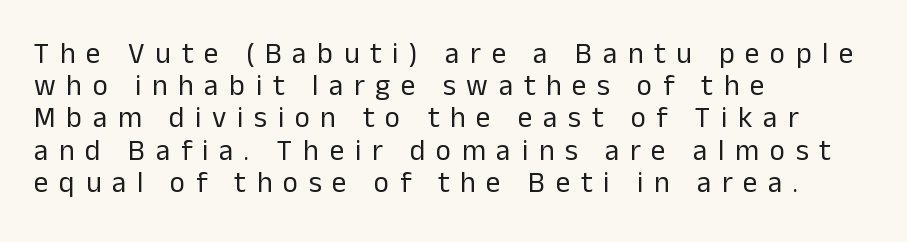
The image shows 29 px regular-weight sans-serif type, upright; set left-aligned, tight line spacing (1.11x), unusually wide letter spacing (+0.37 em), not underlined; low stroke contrast and a medium x-height.
